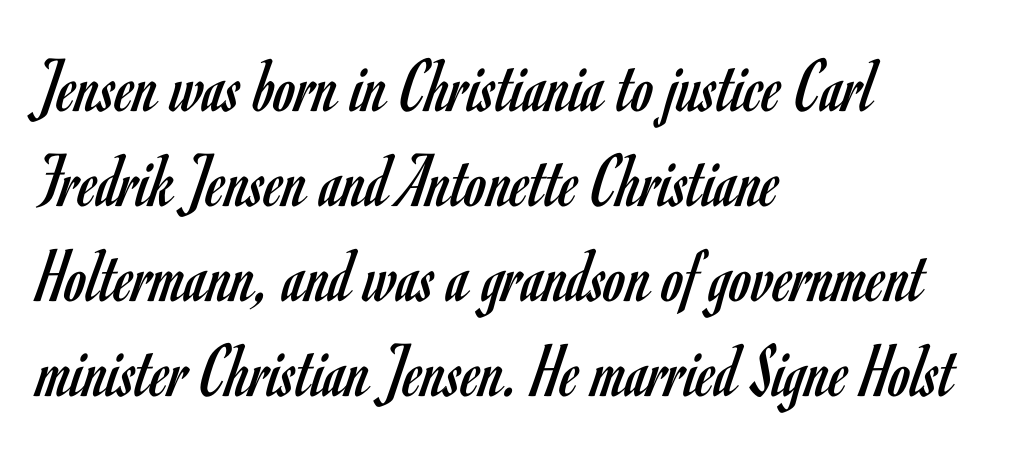
{"serif": "no", "bold": "no", "weight": "regular", "width": "condensed", "stroke_contrast": "low", "x_height": "small", "monospaced": "no", "underline": "no", "align": "left", "line_spacing_ratio": 1.22, "letter_spacing": "normal", "letter_spacing_em": 0.0, "glyph_px": 78}
